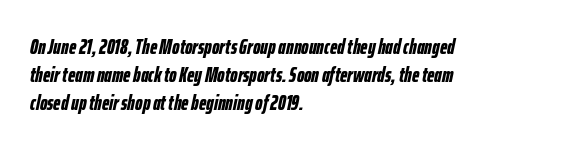
The paragraph has a hard left edge and a soft right edge. This rendering leaves character spacing at its baseline value. Bare-footed words on every line. A typesetter would call this leading conventional body-copy spacing. As a designer I'd log this as weight 700, bold.
